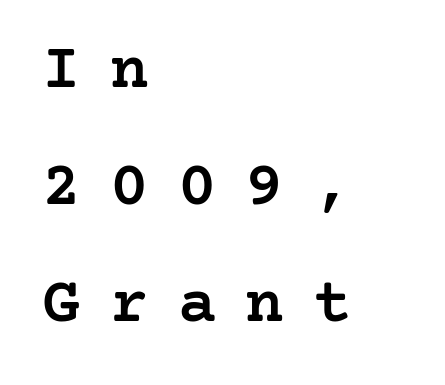
The image shows 64 px semibold serif type, upright; set left-aligned, line spacing 1.83x, unusually wide letter spacing (+0.46 em), not underlined; low stroke contrast and a medium x-height.
